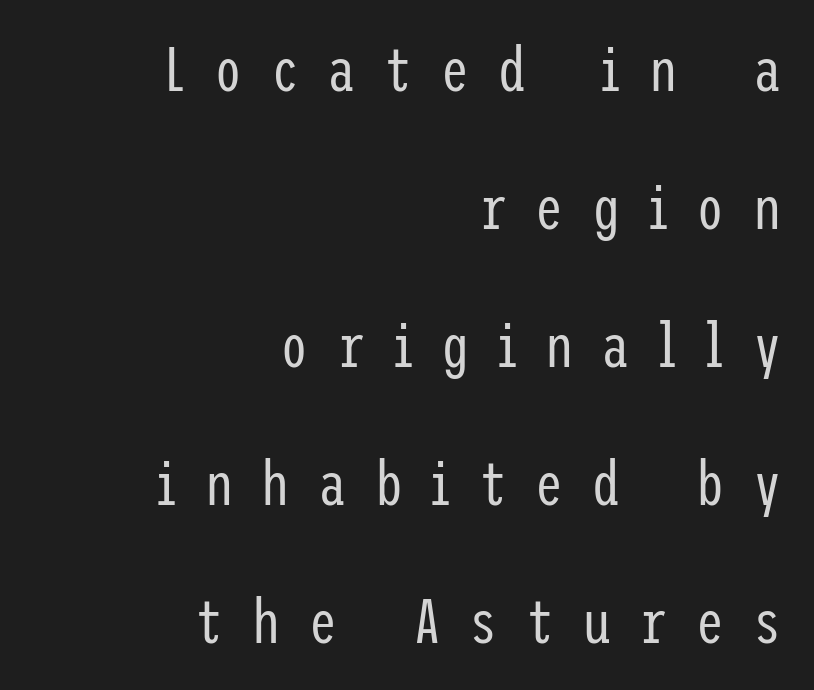
Q: Is the text bold? A: No.
Q: Is the text italic (slanted)? A: No, it is upright.
Q: Is the typeface a serif or a sans-serif typeface? A: Sans-serif.
Q: Is the text underlined? A: No.
Q: How is the paragraph aligned? A: Right-aligned.
Q: Is the spacing between letters normal or unusually wide? A: Unusually wide.
Q: Is the spacing between lines tight, normal or loose? A: Loose.
Q: Width (condensed, normal, or wide)? A: Condensed.
Q: Stroke contrast? A: Low.
Q: x-height? A: Medium.
